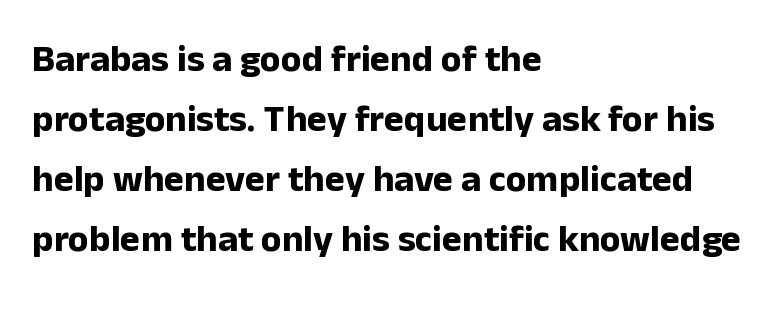
{"serif": "no", "italic": "no", "bold": "yes", "weight": "bold", "width": "normal", "stroke_contrast": "low", "x_height": "medium", "monospaced": "no", "underline": "no", "align": "left", "line_spacing": "normal", "line_spacing_ratio": 1.58, "letter_spacing": "normal", "letter_spacing_em": 0.0, "glyph_px": 38}
